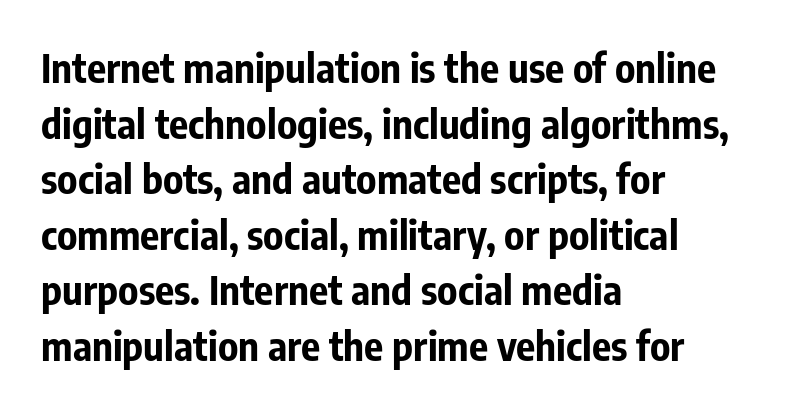
The image shows 40 px bold, condensed sans-serif type, upright; set left-aligned, normal line spacing (1.39x), normal letter spacing, not underlined; low stroke contrast and a medium x-height.
